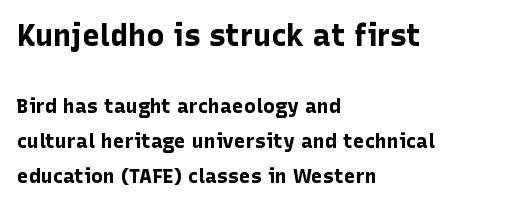
Q: Is the text bold? A: Yes.
Q: Is the text italic (slanted)? A: No, it is upright.
Q: Is the typeface a serif or a sans-serif typeface? A: Sans-serif.
Q: Is the text underlined? A: No.
Q: How is the paragraph aligned? A: Left-aligned.
Q: Is the spacing between letters normal or unusually wide? A: Normal.
Q: Which block of text is set in a larger size, the first (top) or the second (bottom)? A: The first (top) one.
Q: Width (condensed, normal, or wide)? A: Normal.
Q: Stroke contrast? A: Low.
Q: x-height? A: Medium.
Q: Monospaced? A: No.
